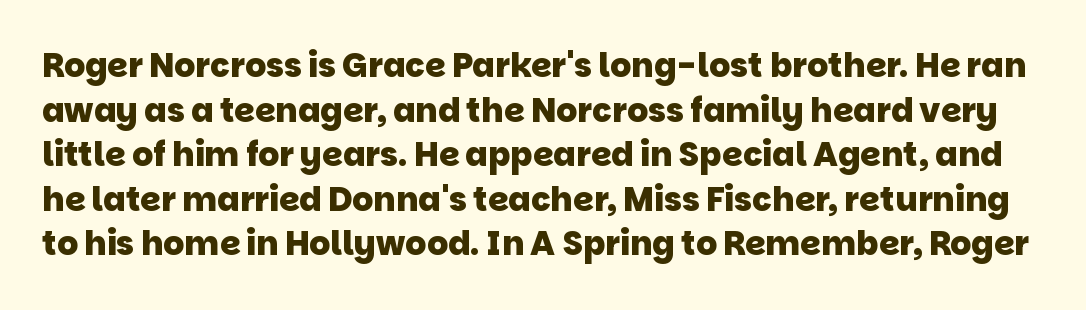
Q: Is the text bold? A: Yes.
Q: Is the typeface a serif or a sans-serif typeface? A: Sans-serif.
Q: Is the text underlined? A: No.
Q: Is the spacing between letters normal or unusually wide? A: Normal.
Q: Is the spacing between lines tight, normal or loose? A: Normal.
Q: Width (condensed, normal, or wide)? A: Normal.
Q: Stroke contrast? A: Low.
Q: x-height? A: Large.
Q: Monospaced? A: No.
